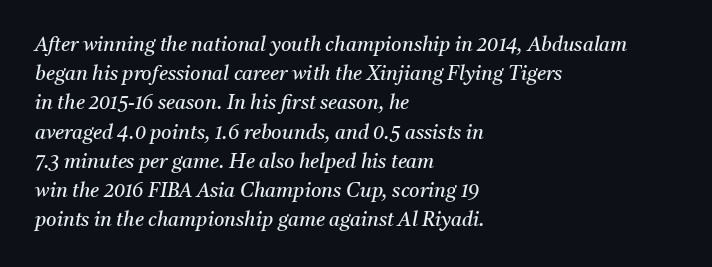
{"italic": "yes", "lean": "right", "slant_degrees": 11, "bold": "no", "underline": "no", "align": "left", "line_spacing": "normal", "line_spacing_ratio": 1.46, "letter_spacing": "normal", "letter_spacing_em": 0.0, "glyph_px": 20}
